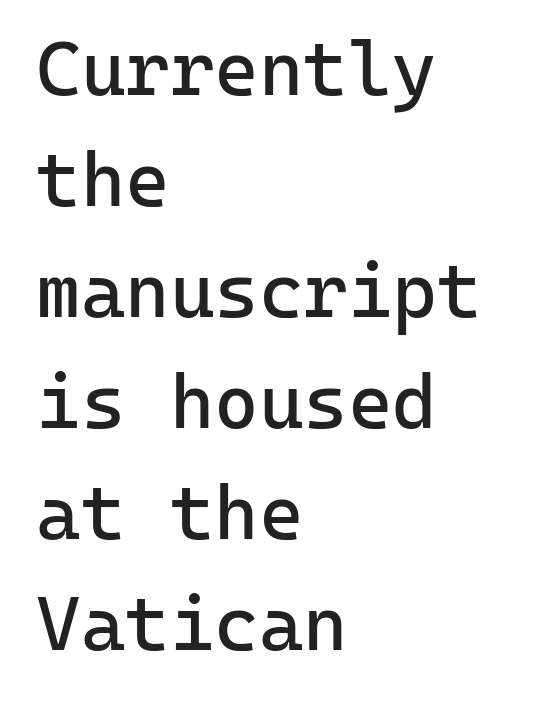
{"serif": "no", "italic": "no", "bold": "no", "weight": "regular", "width": "normal", "stroke_contrast": "low", "x_height": "medium", "monospaced": "yes", "underline": "no", "align": "left", "line_spacing": "normal", "line_spacing_ratio": 1.46, "letter_spacing": "normal", "letter_spacing_em": 0.0, "glyph_px": 76}
